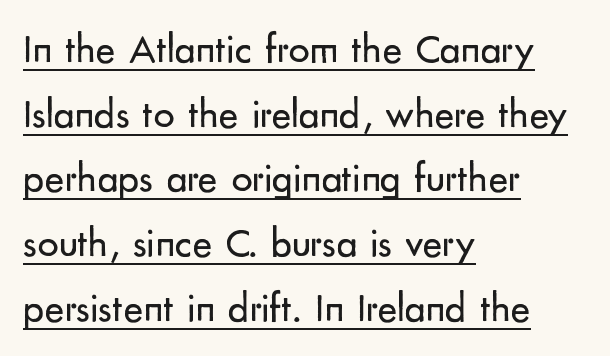
Q: Is the text bold? A: No.
Q: Is the text italic (slanted)? A: No, it is upright.
Q: Is the typeface a serif or a sans-serif typeface? A: Sans-serif.
Q: Is the text underlined? A: Yes.
Q: How is the paragraph aligned? A: Left-aligned.
Q: Is the spacing between letters normal or unusually wide? A: Normal.
Q: Is the spacing between lines tight, normal or loose? A: Normal.
Q: Width (condensed, normal, or wide)? A: Normal.
Q: Stroke contrast? A: Low.
Q: x-height? A: Small.
Q: Monospaced? A: No.
